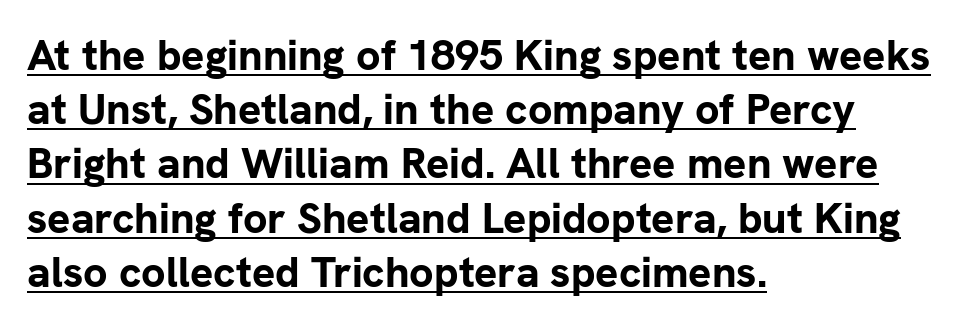
Q: Is the text bold? A: Yes.
Q: Is the text italic (slanted)? A: No, it is upright.
Q: Is the typeface a serif or a sans-serif typeface? A: Sans-serif.
Q: Is the text underlined? A: Yes.
Q: How is the paragraph aligned? A: Left-aligned.
Q: Is the spacing between letters normal or unusually wide? A: Normal.
Q: Is the spacing between lines tight, normal or loose? A: Normal.
Q: Width (condensed, normal, or wide)? A: Normal.
Q: Stroke contrast? A: Low.
Q: x-height? A: Medium.
Q: Monospaced? A: No.
